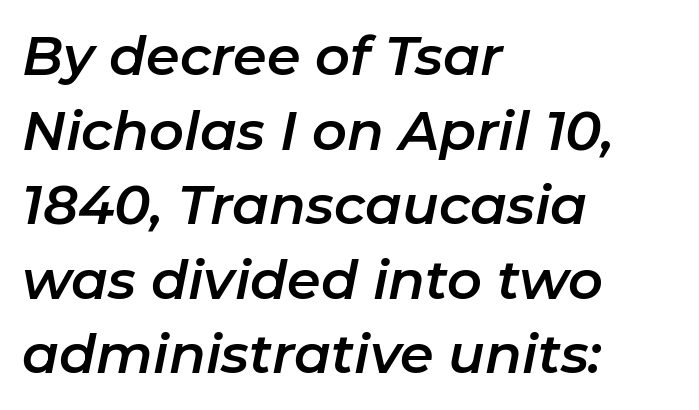
Q: Is the text italic (slanted)? A: Yes, it leans right by about 11 degrees.
Q: Is the text underlined? A: No.
Q: How is the paragraph aligned? A: Left-aligned.
Q: Is the spacing between letters normal or unusually wide? A: Normal.
Q: Is the spacing between lines tight, normal or loose? A: Normal.
Q: Width (condensed, normal, or wide)? A: Normal.
Q: Stroke contrast? A: Low.
Q: x-height? A: Medium.
Q: Monospaced? A: No.
